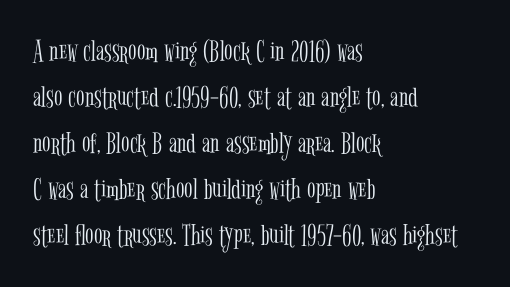
The image shows 31 px light, condensed serif type, upright; set left-aligned, normal line spacing (1.48x), normal letter spacing, not underlined; low stroke contrast and a medium x-height.
